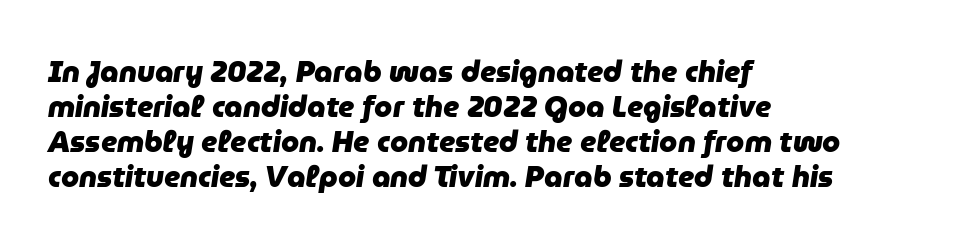
Q: Is the text bold? A: Yes.
Q: Is the text italic (slanted)? A: Yes, it leans right by about 9 degrees.
Q: Is the text underlined? A: No.
Q: How is the paragraph aligned? A: Left-aligned.
Q: Is the spacing between letters normal or unusually wide? A: Normal.
Q: Width (condensed, normal, or wide)? A: Normal.
Q: Stroke contrast? A: Low.
Q: x-height? A: Medium.
Q: Monospaced? A: No.
